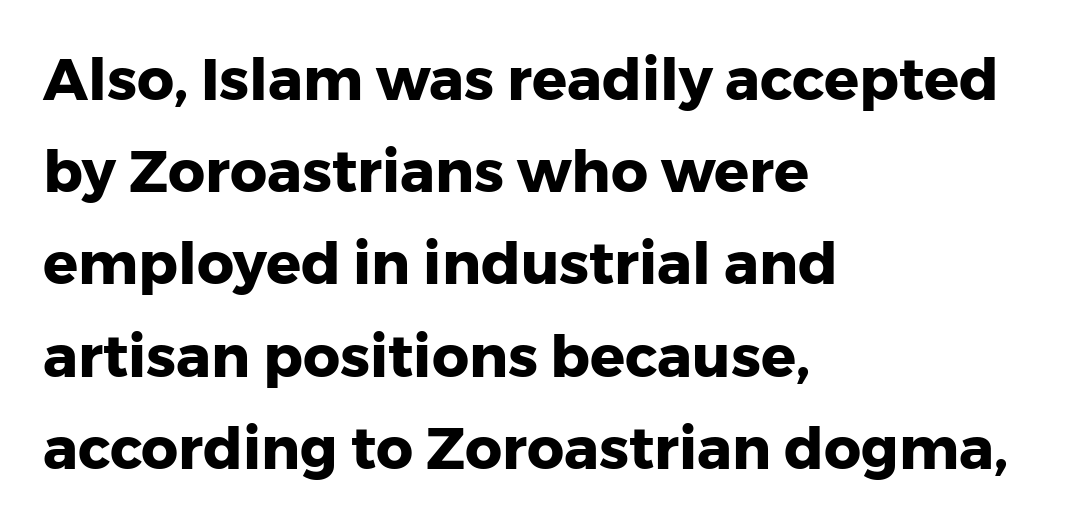
The image shows 58 px heavy sans-serif type, upright; set left-aligned, normal line spacing (1.59x), normal letter spacing, not underlined; low stroke contrast and a medium x-height.
